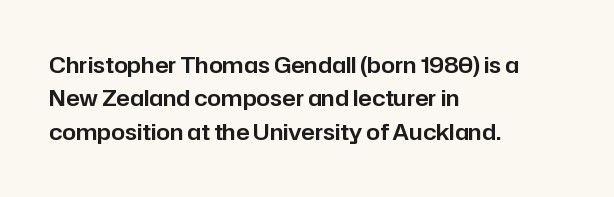
{"italic": "no", "underline": "no", "align": "left", "line_spacing": "normal", "line_spacing_ratio": 1.52, "letter_spacing": "normal", "letter_spacing_em": 0.0, "glyph_px": 22}
